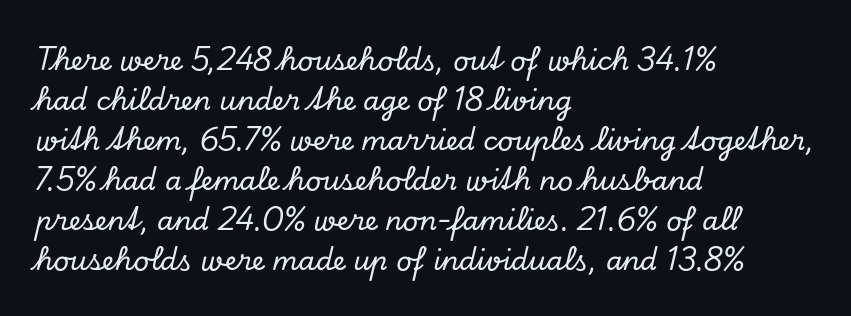
Q: Is the text italic (slanted)? A: Yes, it leans right by about 13 degrees.
Q: Is the text underlined? A: No.
Q: How is the paragraph aligned? A: Left-aligned.
Q: Is the spacing between letters normal or unusually wide? A: Normal.
Q: Is the spacing between lines tight, normal or loose? A: Normal.
